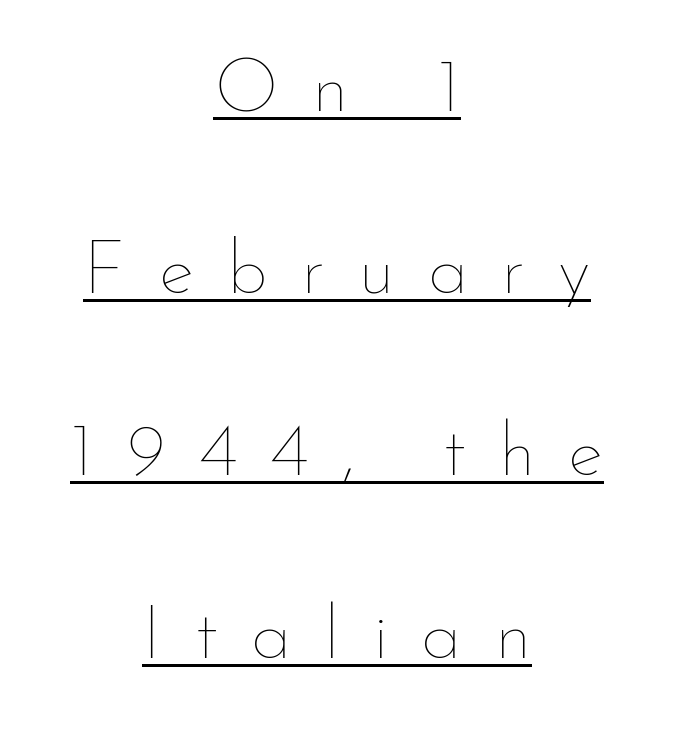
Compared with undecorated copy, this sample adds a rule below the words. The cut favours lightness, reaching ordinary text weight at its darkest. The whitespace from short lines is split evenly between both sides. Looks like regular typesetting: each glyph gets only the width it needs. These lines stand farther apart than default settings would place them.
